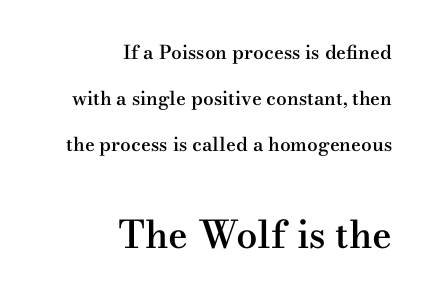
The image shows 38 px semibold, wide serif type, upright; set right-aligned, loose line spacing (2.41x), normal letter spacing, not underlined; the second (bottom) block is 2.0x larger; medium stroke contrast and a small x-height.
